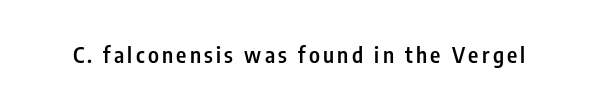
Ascenders rise straight up at ninety degrees. The specimen omits any rule beneath the text block's lines. Caption: semibold face, moderately heavy strokes.
